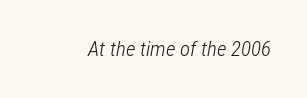
{"italic": "yes", "lean": "right", "slant_degrees": 12, "bold": "no", "underline": "no", "letter_spacing": "normal", "letter_spacing_em": 0.0, "glyph_px": 21}
